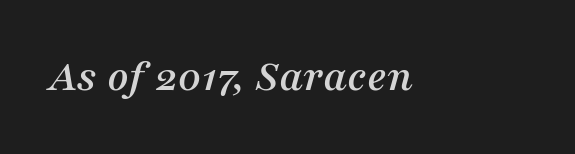
{"serif": "yes", "italic": "yes", "lean": "right", "slant_degrees": 16, "width": "normal", "stroke_contrast": "medium", "x_height": "medium", "monospaced": "no", "underline": "no", "letter_spacing": "normal", "letter_spacing_em": 0.0, "glyph_px": 46}
